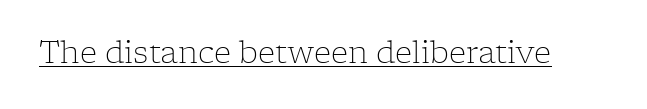
Q: Is the text bold? A: No.
Q: Is the text italic (slanted)? A: No, it is upright.
Q: Is the typeface a serif or a sans-serif typeface? A: Serif.
Q: Is the text underlined? A: Yes.
Q: Is the spacing between letters normal or unusually wide? A: Normal.
Q: Width (condensed, normal, or wide)? A: Normal.
Q: Stroke contrast? A: Low.
Q: x-height? A: Medium.
Q: Monospaced? A: No.
